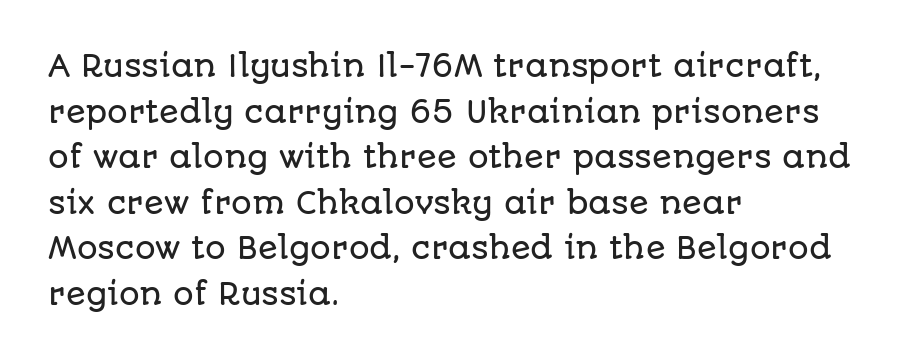
{"serif": "no", "italic": "no", "width": "normal", "stroke_contrast": "low", "x_height": "large", "monospaced": "no", "underline": "no", "align": "left", "line_spacing": "normal", "line_spacing_ratio": 1.57, "letter_spacing": "normal", "letter_spacing_em": 0.0, "glyph_px": 29}
